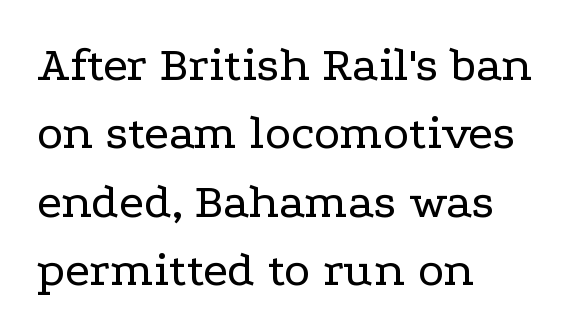
You can tell from the footed stems that serif type was used. Successive baselines arrive at the customary interval. Caption: standard tracking, unaltered. These lines stack with their left ends in a neat column. This sample uses an upright cut, with every glyph sitting square on the baseline. Stroke mass is kept to a normal reading level or below.
